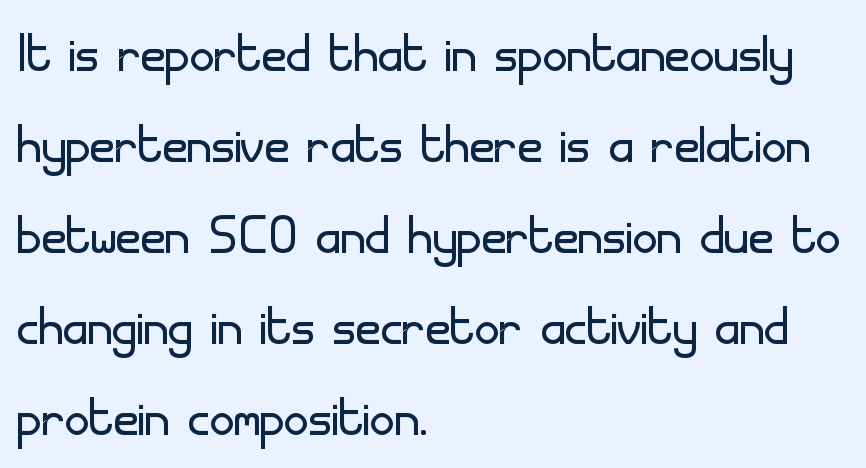
Q: Is the text bold? A: No.
Q: Is the text italic (slanted)? A: No, it is upright.
Q: Is the typeface a serif or a sans-serif typeface? A: Sans-serif.
Q: Is the text underlined? A: No.
Q: How is the paragraph aligned? A: Left-aligned.
Q: Is the spacing between letters normal or unusually wide? A: Normal.
Q: Is the spacing between lines tight, normal or loose? A: Normal.
Q: Width (condensed, normal, or wide)? A: Normal.
Q: Stroke contrast? A: Low.
Q: x-height? A: Small.
Q: Monospaced? A: No.
